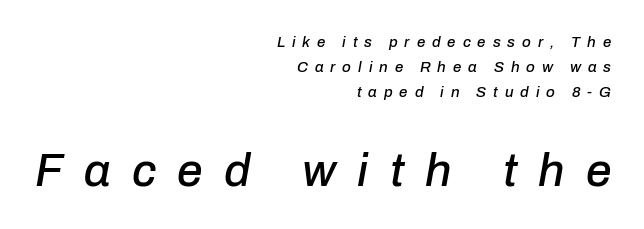
The image shows 46 px text type, italic (leaning right); set right-aligned, normal line spacing (1.67x), unusually wide letter spacing (+0.46 em), not underlined; the second (bottom) block is 3.07x larger; low stroke contrast and a medium x-height.
